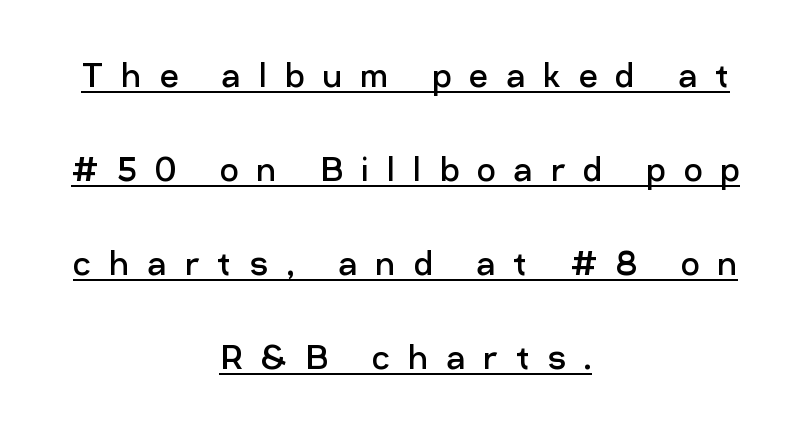
{"serif": "no", "italic": "no", "bold": "no", "weight": "regular", "width": "normal", "stroke_contrast": "low", "x_height": "medium", "monospaced": "no", "underline": "yes", "align": "center", "line_spacing": "loose", "line_spacing_ratio": 2.29, "letter_spacing": "wide", "letter_spacing_em": 0.44, "glyph_px": 41}
